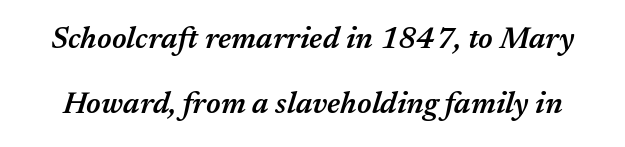
The image shows 30 px semibold type, italic (leaning right); set loose line spacing (2.18x), normal letter spacing, not underlined; medium stroke contrast and a medium x-height.
